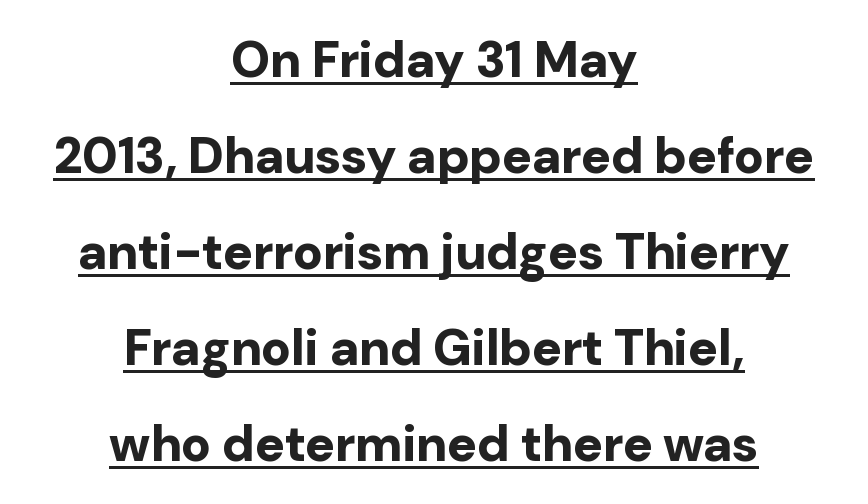
Q: Is the text bold? A: Yes.
Q: Is the text italic (slanted)? A: No, it is upright.
Q: Is the typeface a serif or a sans-serif typeface? A: Sans-serif.
Q: Is the text underlined? A: Yes.
Q: How is the paragraph aligned? A: Centered.
Q: Is the spacing between letters normal or unusually wide? A: Normal.
Q: Is the spacing between lines tight, normal or loose? A: Loose.
Q: Width (condensed, normal, or wide)? A: Normal.
Q: Stroke contrast? A: Low.
Q: x-height? A: Medium.
Q: Monospaced? A: No.
